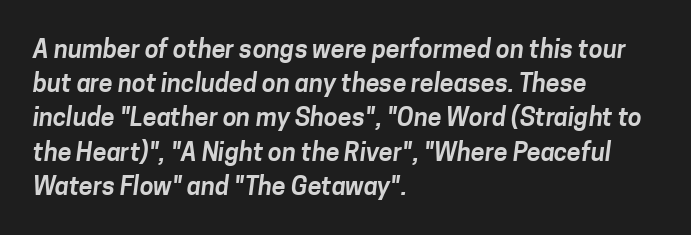
{"underline": "no", "align": "left", "line_spacing": "normal", "line_spacing_ratio": 1.37, "letter_spacing": "normal", "letter_spacing_em": 0.0, "glyph_px": 25}
